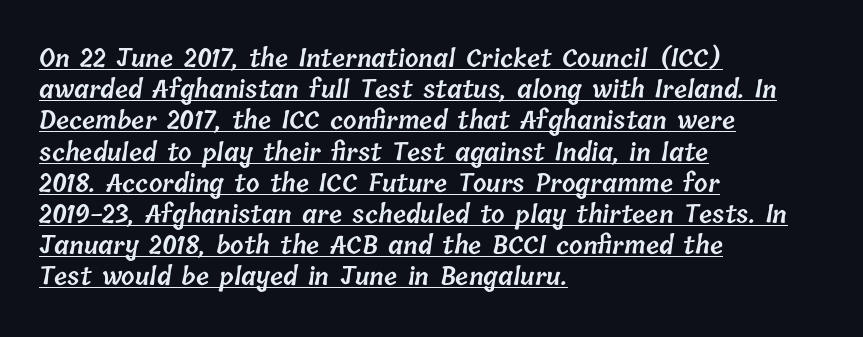
{"bold": "semi", "underline": "yes", "align": "left", "line_spacing": "normal", "line_spacing_ratio": 1.3, "letter_spacing": "normal", "letter_spacing_em": 0.0, "glyph_px": 24}
